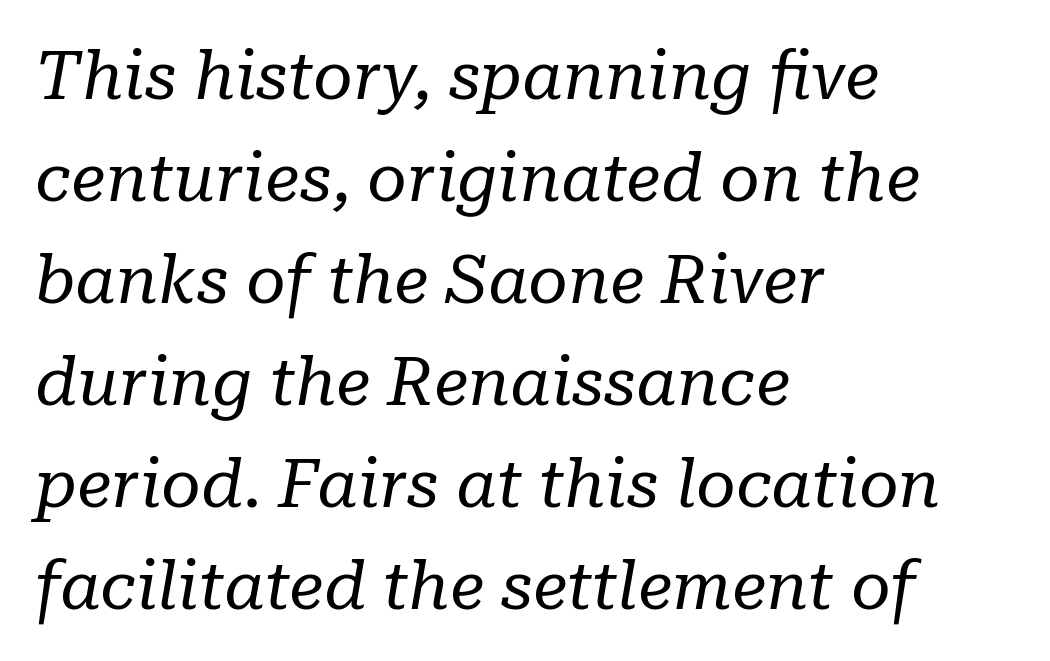
Q: Is the text bold? A: No.
Q: Is the text italic (slanted)? A: Yes, it leans right by about 10 degrees.
Q: Is the typeface a serif or a sans-serif typeface? A: Serif.
Q: Is the text underlined? A: No.
Q: How is the paragraph aligned? A: Left-aligned.
Q: Is the spacing between letters normal or unusually wide? A: Normal.
Q: Is the spacing between lines tight, normal or loose? A: Normal.
Q: Width (condensed, normal, or wide)? A: Normal.
Q: Stroke contrast? A: Low.
Q: x-height? A: Medium.
Q: Monospaced? A: No.
